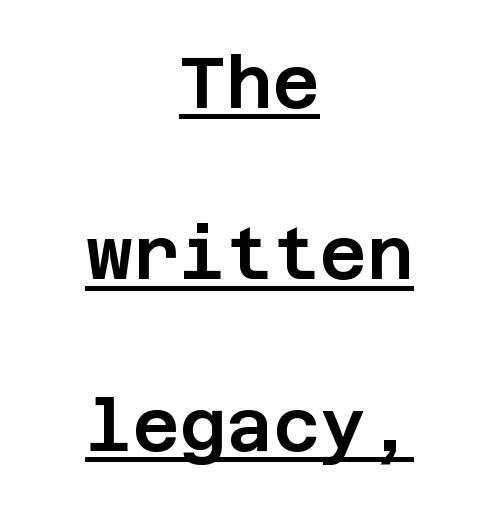
{"serif": "no", "italic": "no", "width": "normal", "stroke_contrast": "low", "x_height": "large", "underline": "yes", "align": "center", "line_spacing": "loose", "line_spacing_ratio": 2.38, "letter_spacing": "normal", "letter_spacing_em": 0.0, "glyph_px": 72}
